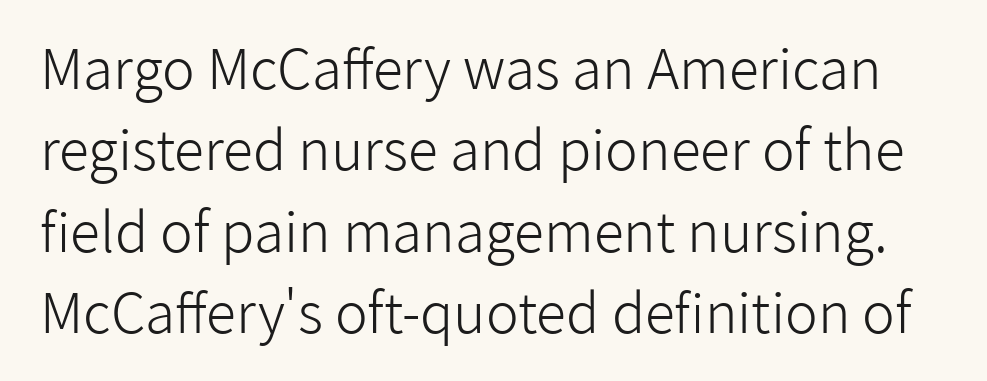
Q: Is the text bold? A: No.
Q: Is the text italic (slanted)? A: No, it is upright.
Q: Is the typeface a serif or a sans-serif typeface? A: Sans-serif.
Q: Is the text underlined? A: No.
Q: Is the spacing between letters normal or unusually wide? A: Normal.
Q: Is the spacing between lines tight, normal or loose? A: Normal.
Q: Width (condensed, normal, or wide)? A: Normal.
Q: Stroke contrast? A: Low.
Q: x-height? A: Medium.
Q: Monospaced? A: No.
